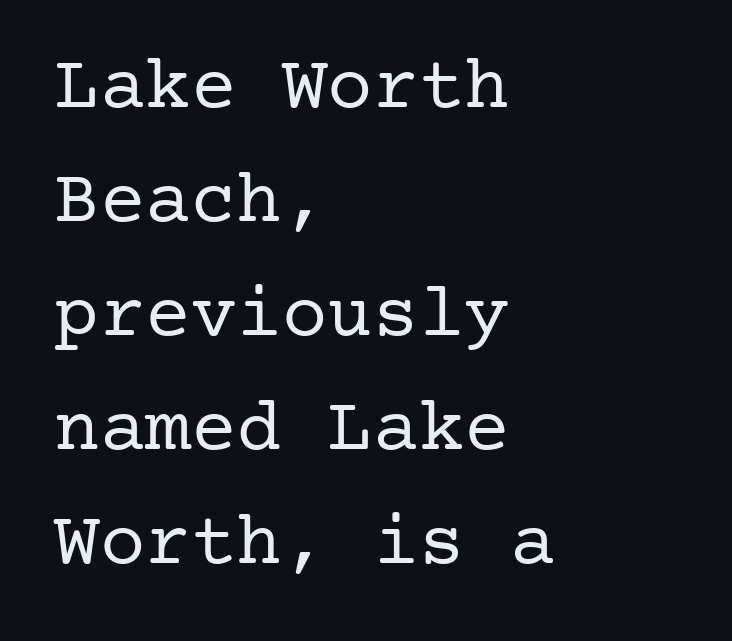
A typesetter would label this face a serif. The lines are quadded left. Posture: straight, roman, zero tilt. This rendering features lettering with no underline.
